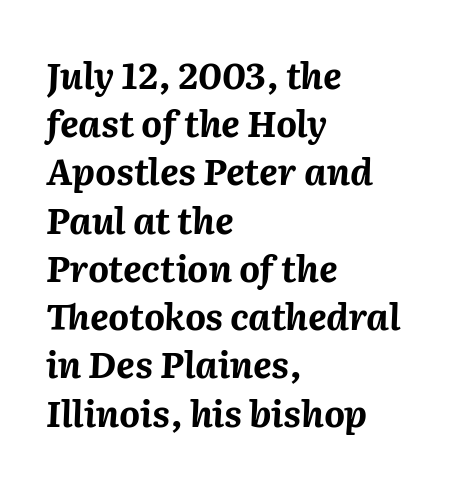
Q: Is the text bold? A: Yes.
Q: Is the text italic (slanted)? A: Yes, it leans right by about 2 degrees.
Q: Is the text underlined? A: No.
Q: How is the paragraph aligned? A: Left-aligned.
Q: Is the spacing between letters normal or unusually wide? A: Normal.
Q: Is the spacing between lines tight, normal or loose? A: Normal.
Q: Width (condensed, normal, or wide)? A: Normal.
Q: Stroke contrast? A: Medium.
Q: x-height? A: Medium.
Q: Monospaced? A: No.
